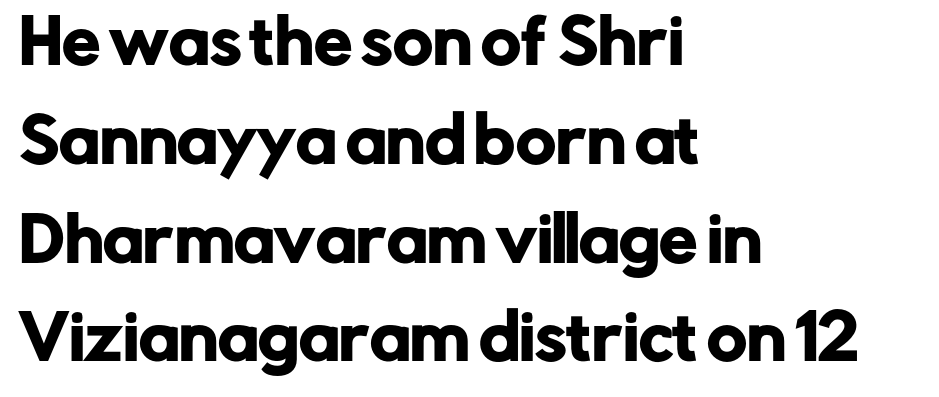
The vertical gap from one line to the next is medium. This sample uses plain, unmodified letter spacing. A roman cut, with each character standing at attention. The gap between lines stays unmarked.
